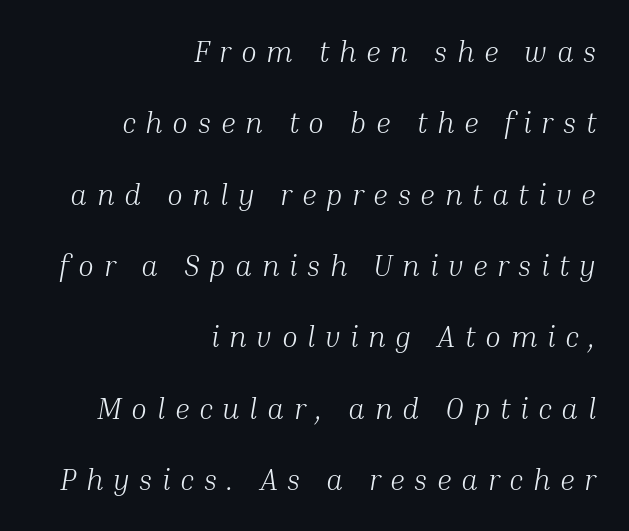
The block of text is sparse from top to bottom, with ample space between rows. You could not count columns in this text — the font is proportionally spaced. Yep, those are serifs on the letters. Observe the wide spacing: letters keep a clear distance from each other.
